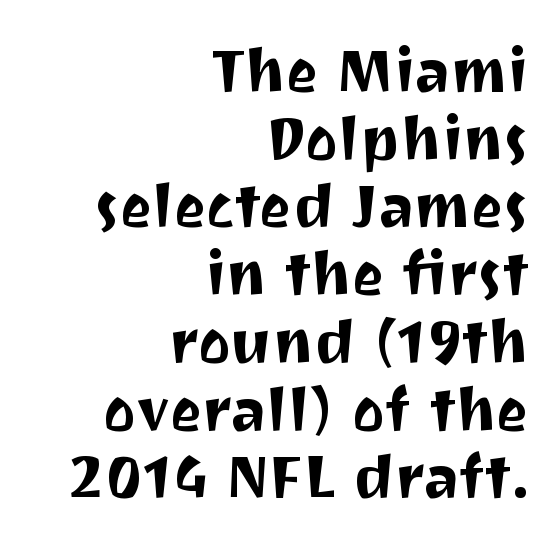
The image shows 61 px sans-serif type, upright; set right-aligned, tight line spacing (1.11x), normal letter spacing, not underlined; medium stroke contrast and a medium x-height.
